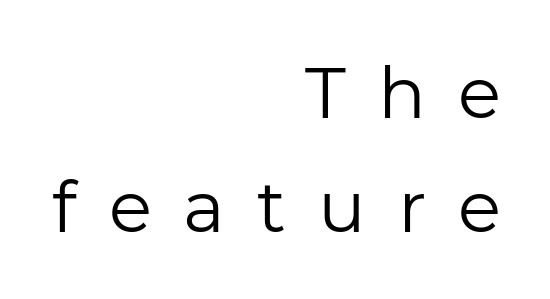
The image shows 71 px regular-weight sans-serif type, upright; set right-aligned, normal line spacing (1.6x), unusually wide letter spacing (+0.45 em), not underlined; low stroke contrast and a medium x-height.
